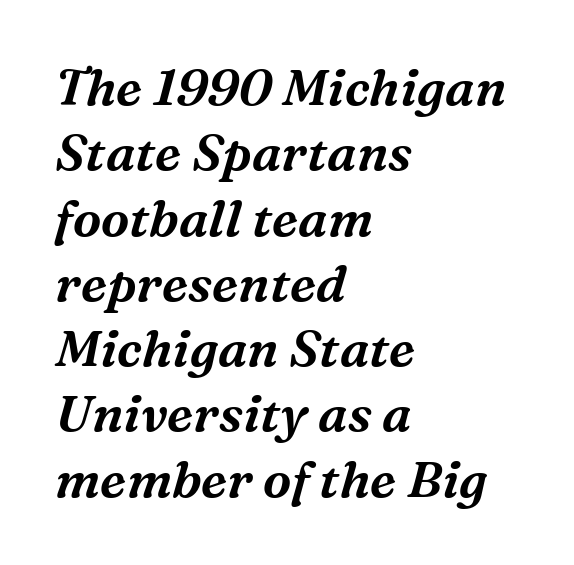
Q: Is the text italic (slanted)? A: Yes, it leans right by about 16 degrees.
Q: Is the typeface a serif or a sans-serif typeface? A: Serif.
Q: Is the text underlined? A: No.
Q: How is the paragraph aligned? A: Left-aligned.
Q: Is the spacing between letters normal or unusually wide? A: Normal.
Q: Is the spacing between lines tight, normal or loose? A: Normal.
Q: Width (condensed, normal, or wide)? A: Normal.
Q: Stroke contrast? A: Medium.
Q: x-height? A: Medium.
Q: Monospaced? A: No.
